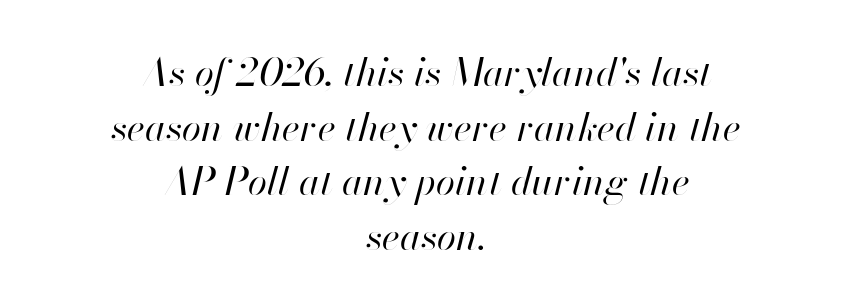
The image shows 39 px regular-weight type, italic (leaning right); set centered, normal line spacing (1.4x), normal letter spacing, not underlined; high stroke contrast and a small x-height.
